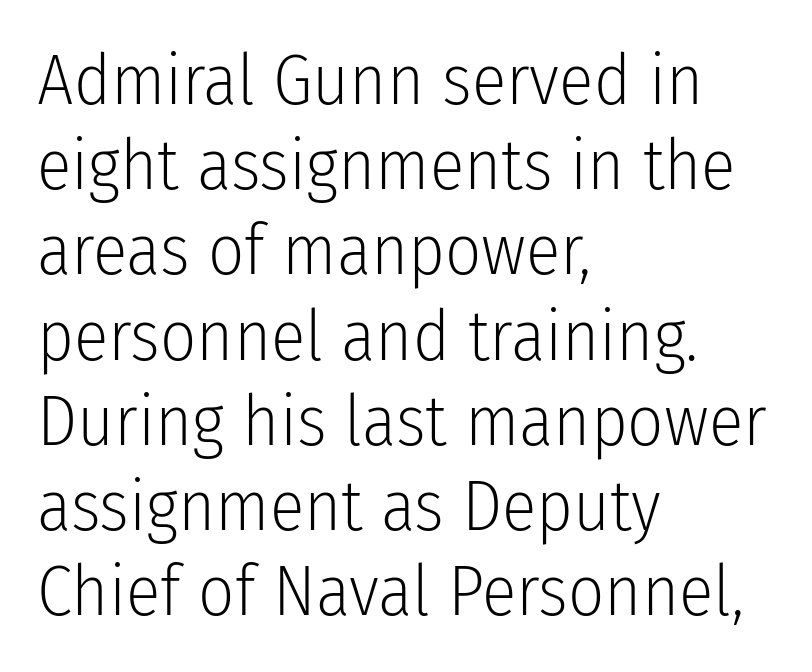
Q: Is the text bold? A: No.
Q: Is the text italic (slanted)? A: No, it is upright.
Q: Is the typeface a serif or a sans-serif typeface? A: Sans-serif.
Q: Is the text underlined? A: No.
Q: How is the paragraph aligned? A: Left-aligned.
Q: Is the spacing between letters normal or unusually wide? A: Normal.
Q: Width (condensed, normal, or wide)? A: Condensed.
Q: Stroke contrast? A: Low.
Q: x-height? A: Medium.
Q: Monospaced? A: No.
